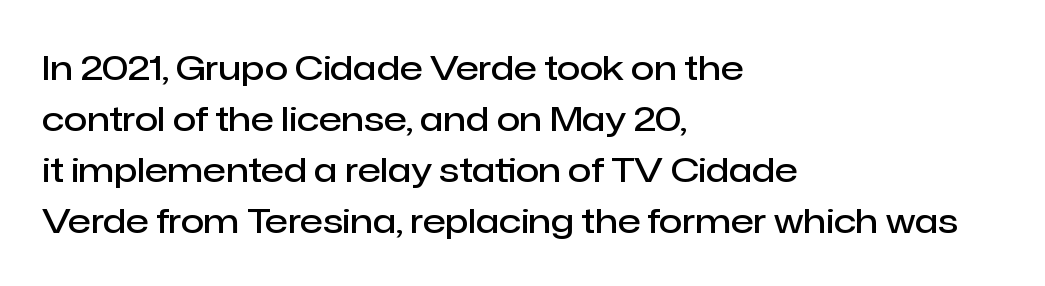
The image shows 34 px semibold sans-serif type, upright; set left-aligned, normal line spacing (1.5x), normal letter spacing, not underlined; low stroke contrast and a medium x-height.
